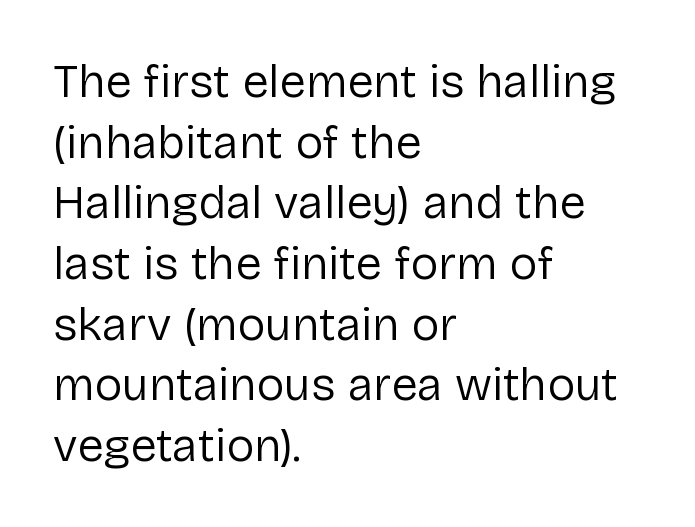
The image shows 47 px regular-weight sans-serif type, upright; set left-aligned, normal line spacing (1.29x), normal letter spacing, not underlined; low stroke contrast and a medium x-height.
